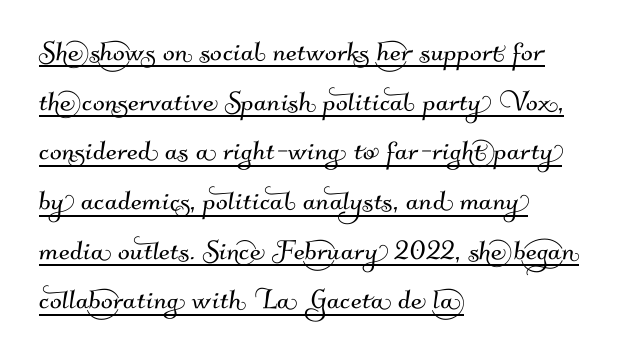
Q: Is the typeface a serif or a sans-serif typeface? A: Sans-serif.
Q: Is the text underlined? A: Yes.
Q: How is the paragraph aligned? A: Left-aligned.
Q: Is the spacing between letters normal or unusually wide? A: Normal.
Q: Is the spacing between lines tight, normal or loose? A: Normal.
Q: Width (condensed, normal, or wide)? A: Normal.
Q: Stroke contrast? A: Medium.
Q: x-height? A: Small.
Q: Monospaced? A: No.
